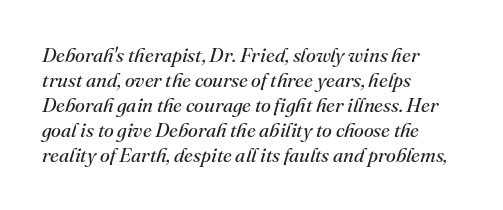
Q: Is the text bold? A: No.
Q: Is the text italic (slanted)? A: Yes, it leans right by about 16 degrees.
Q: Is the text underlined? A: No.
Q: How is the paragraph aligned? A: Left-aligned.
Q: Is the spacing between letters normal or unusually wide? A: Normal.
Q: Is the spacing between lines tight, normal or loose? A: Normal.
